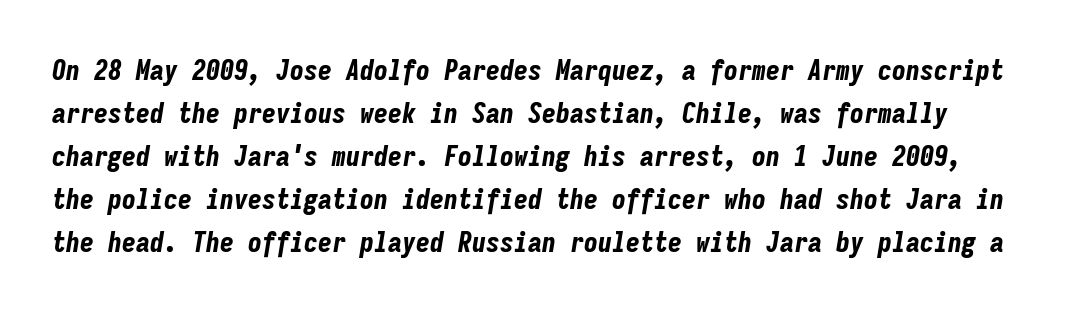
{"italic": "yes", "lean": "right", "slant_degrees": 9, "bold": "yes", "weight": "bold", "width": "condensed", "stroke_contrast": "low", "x_height": "medium", "monospaced": "yes", "underline": "no", "line_spacing": "normal", "line_spacing_ratio": 1.54, "letter_spacing": "normal", "letter_spacing_em": 0.0, "glyph_px": 28}
